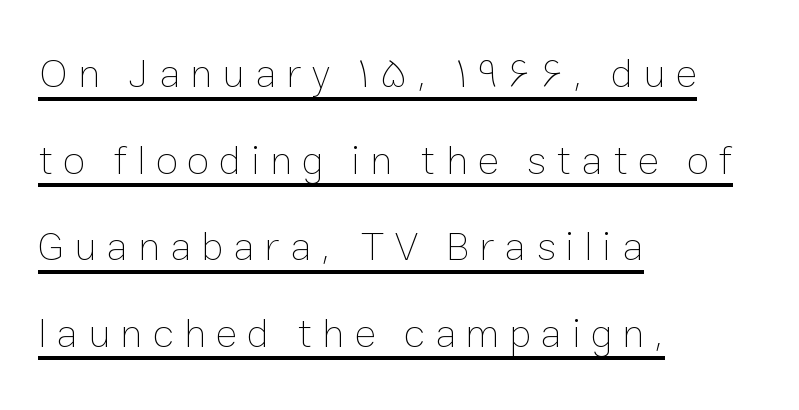
The image shows 41 px thin type, upright; set left-aligned, loose line spacing (2.11x), unusually wide letter spacing (+0.24 em), underlined; low stroke contrast and a medium x-height.
